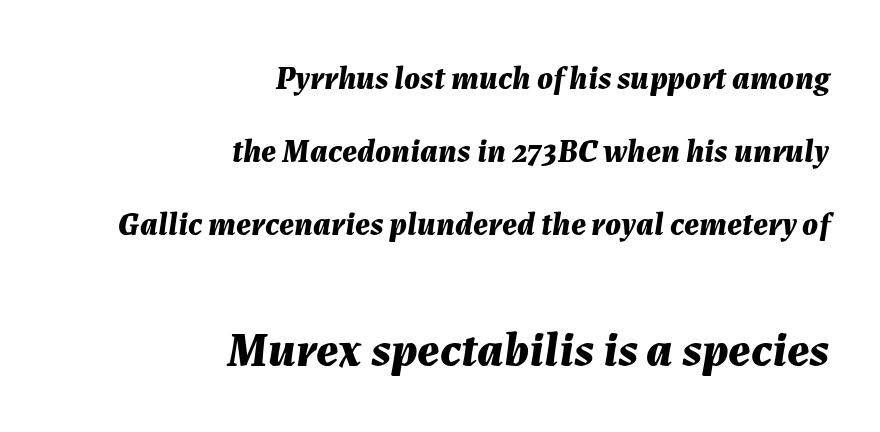
Q: Is the text bold? A: Yes.
Q: Is the text italic (slanted)? A: Yes, it leans right by about 7 degrees.
Q: Is the text underlined? A: No.
Q: How is the paragraph aligned? A: Right-aligned.
Q: Is the spacing between letters normal or unusually wide? A: Normal.
Q: Is the spacing between lines tight, normal or loose? A: Loose.
Q: Which block of text is set in a larger size, the first (top) or the second (bottom)? A: The second (bottom) one.
Q: Width (condensed, normal, or wide)? A: Normal.
Q: Stroke contrast? A: Medium.
Q: x-height? A: Medium.
Q: Monospaced? A: No.
